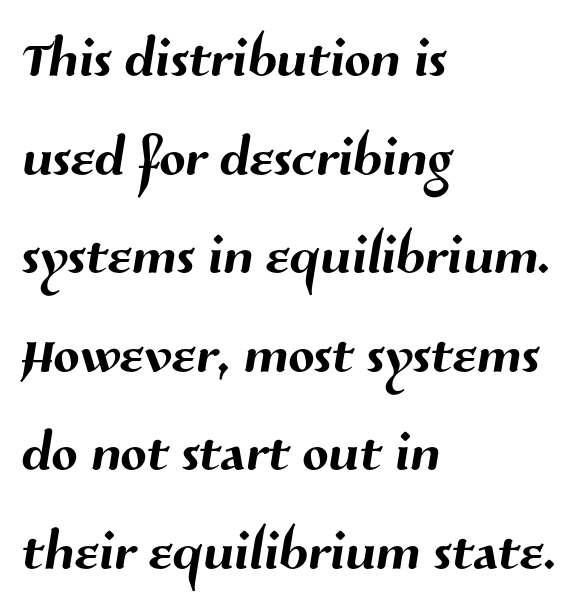
The image shows 77 px sans-serif type; set left-aligned, normal line spacing (1.28x), normal letter spacing, not underlined; medium stroke contrast and a medium x-height.
